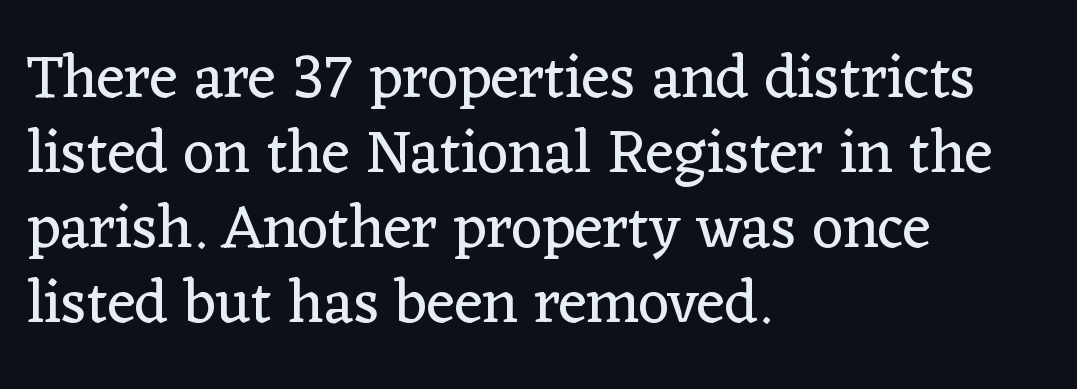
The image shows 61 px regular-weight serif type, upright; set left-aligned, line spacing 1.23x, normal letter spacing, not underlined; low stroke contrast and a medium x-height.
